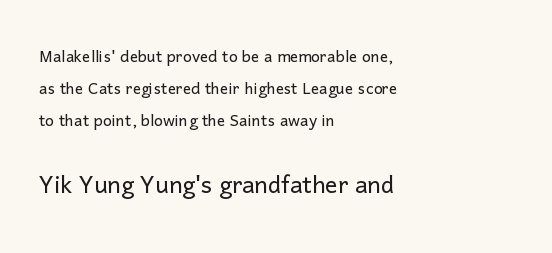
{"serif": "no", "italic": "no", "bold": "no", "weight": "light", "width": "normal", "stroke_contrast": "low", "x_height": "medium", "monospaced": "no", "underline": "no", "align": "left", "line_spacing": "normal", "line_spacing_ratio": 1.52, "letter_spacing": "normal", "letter_spacing_em": 0.0, "larger_block": "second", "size_ratio": 1.48, "glyph_px": 31}
